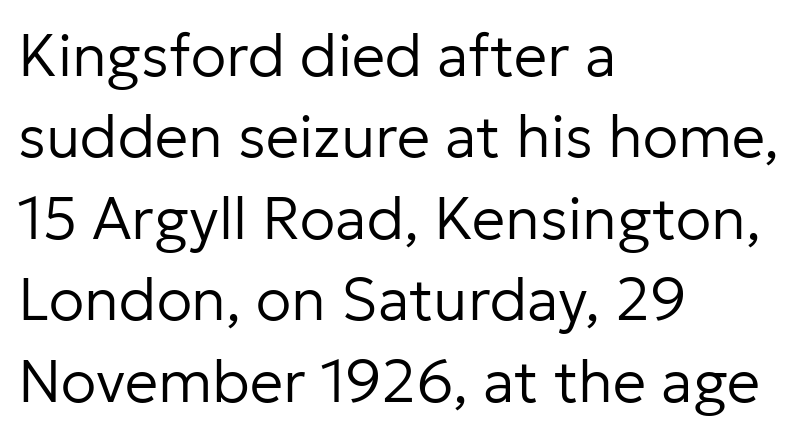
{"serif": "no", "italic": "no", "bold": "no", "weight": "regular", "width": "normal", "stroke_contrast": "low", "x_height": "medium", "monospaced": "no", "underline": "no", "align": "left", "line_spacing": "normal", "line_spacing_ratio": 1.38, "letter_spacing": "normal", "letter_spacing_em": 0.0, "glyph_px": 59}
